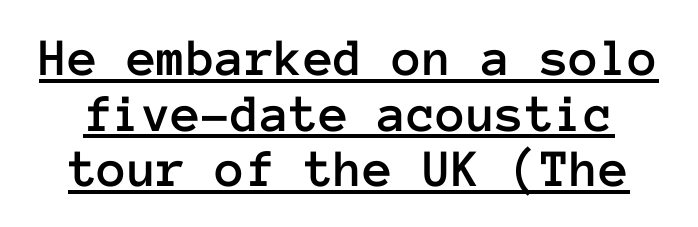
The image shows 54 px text type, upright, monospaced; set tight line spacing (1.03x), normal letter spacing, underlined; low stroke contrast and a medium x-height.
